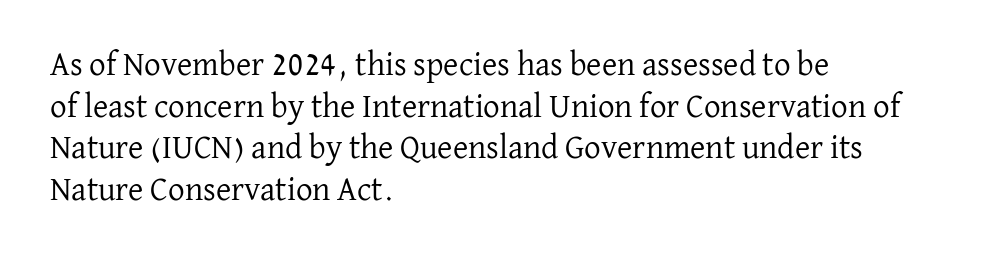
Character widths vary here, with narrow letters taking less room than wide ones. Stroke thickness stays within the range of a standard reading face or lighter. Check the space under the baseline: it is left empty. Regarding leading, the lines here are spaced in the standard way.
